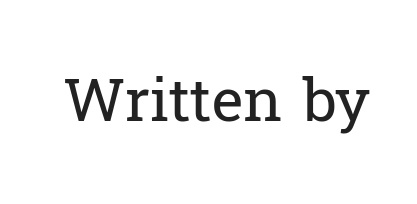
Q: Is the text bold? A: No.
Q: Is the text italic (slanted)? A: No, it is upright.
Q: Is the typeface a serif or a sans-serif typeface? A: Serif.
Q: Is the text underlined? A: No.
Q: Is the spacing between letters normal or unusually wide? A: Normal.
Q: Width (condensed, normal, or wide)? A: Normal.
Q: Stroke contrast? A: Low.
Q: x-height? A: Medium.
Q: Monospaced? A: No.
